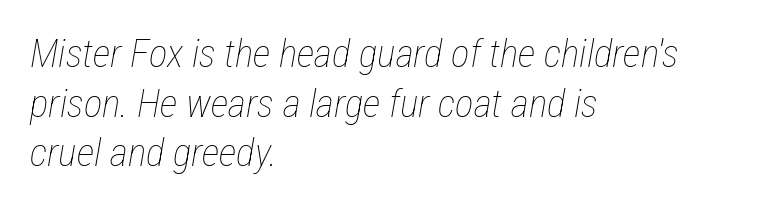
Q: Is the text bold? A: No.
Q: Is the text italic (slanted)? A: Yes, it leans right by about 12 degrees.
Q: Is the text underlined? A: No.
Q: How is the paragraph aligned? A: Left-aligned.
Q: Is the spacing between letters normal or unusually wide? A: Normal.
Q: Is the spacing between lines tight, normal or loose? A: Normal.
Q: Width (condensed, normal, or wide)? A: Condensed.
Q: Stroke contrast? A: Low.
Q: x-height? A: Medium.
Q: Monospaced? A: No.
